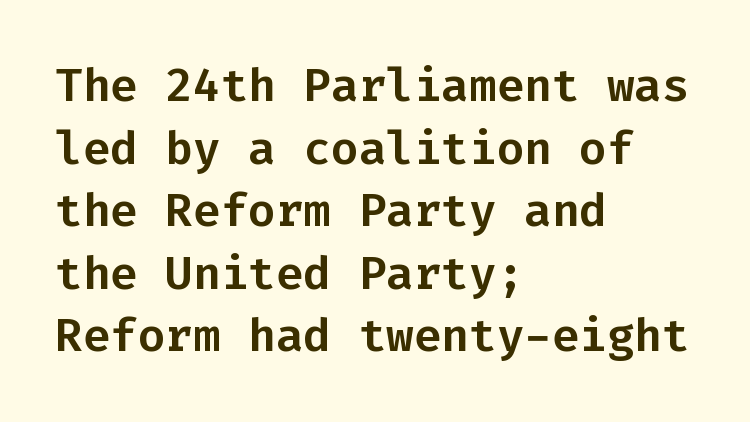
The image shows 46 px sans-serif type, upright, monospaced; set left-aligned, normal line spacing (1.36x), normal letter spacing, not underlined; low stroke contrast and a medium x-height.
